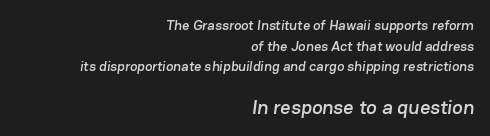
Q: Is the text underlined? A: No.
Q: How is the paragraph aligned? A: Right-aligned.
Q: Is the spacing between letters normal or unusually wide? A: Normal.
Q: Is the spacing between lines tight, normal or loose? A: Normal.
Q: Which block of text is set in a larger size, the first (top) or the second (bottom)? A: The second (bottom) one.
